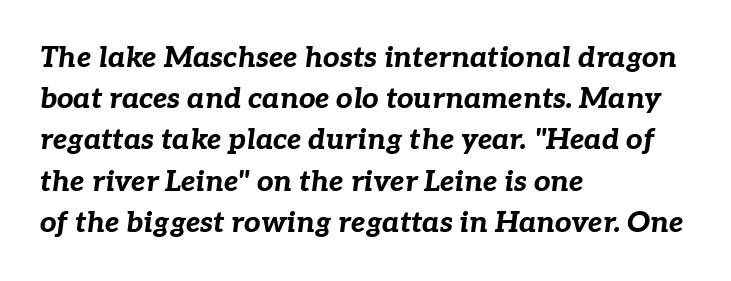
The zone under the glyphs is completely vacant. Look at the stroke-to-counter ratio: heavy, a bold. These lines sit exactly where default settings would place them. The rendering applies a slant to the glyphs.
